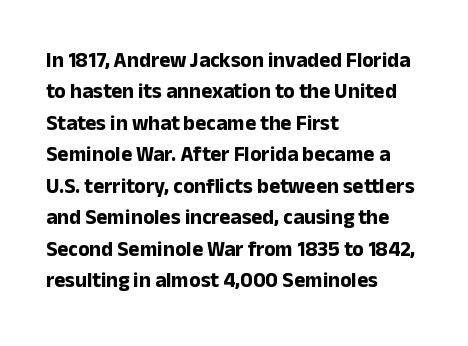
Set as a true bold cut, around the 700 mark. You can tell it's not italic because the verticals are truly vertical. Horizontally, the lines are justified to the leading edge only. Evenly set lines give the paragraph a standard silhouette. Just letters on the line, the space beneath them empty. Compared with typical body copy, the letter spacing here is the same.
